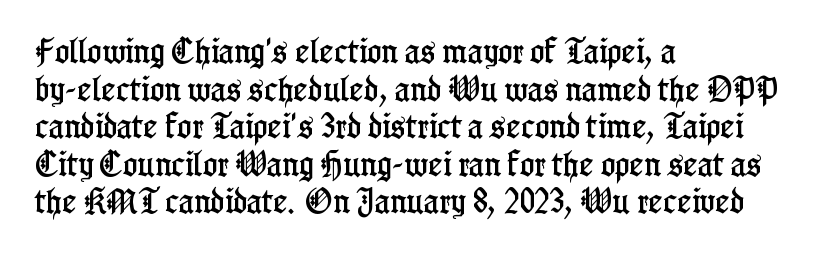
The image shows 27 px text type, upright; set left-aligned, normal line spacing (1.39x), normal letter spacing, not underlined.
